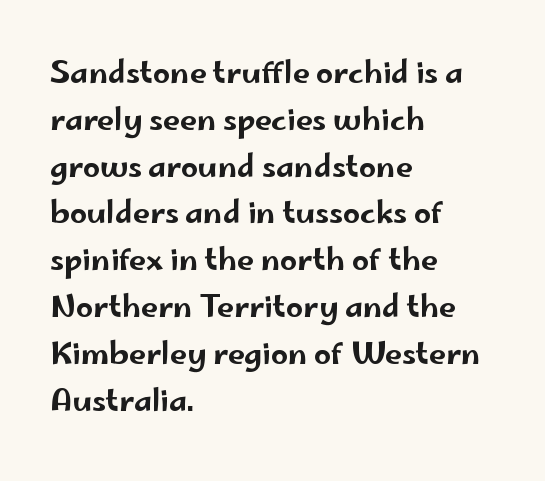
Q: Is the text italic (slanted)? A: No, it is upright.
Q: Is the typeface a serif or a sans-serif typeface? A: Sans-serif.
Q: Is the text underlined? A: No.
Q: How is the paragraph aligned? A: Left-aligned.
Q: Is the spacing between letters normal or unusually wide? A: Normal.
Q: Is the spacing between lines tight, normal or loose? A: Normal.
Q: Width (condensed, normal, or wide)? A: Wide.
Q: Stroke contrast? A: Low.
Q: x-height? A: Small.
Q: Monospaced? A: No.
